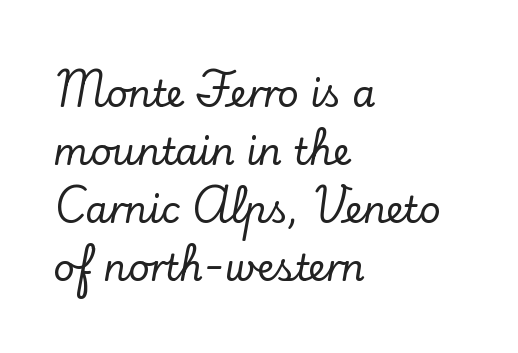
Q: Is the text italic (slanted)? A: Yes.
Q: Is the typeface a serif or a sans-serif typeface? A: Serif.
Q: Is the text underlined? A: No.
Q: How is the paragraph aligned? A: Left-aligned.
Q: Is the spacing between letters normal or unusually wide? A: Normal.
Q: Is the spacing between lines tight, normal or loose? A: Normal.
Q: Width (condensed, normal, or wide)? A: Normal.
Q: Stroke contrast? A: Low.
Q: x-height? A: Small.
Q: Monospaced? A: No.
